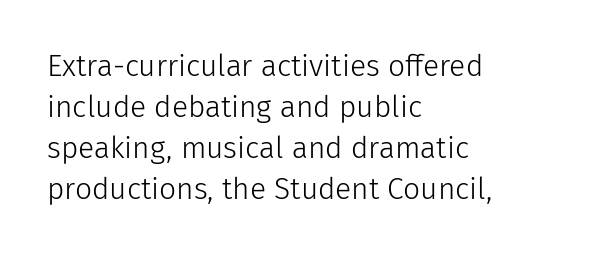
The image shows 30 px light sans-serif type, upright; set left-aligned, normal line spacing (1.37x), normal letter spacing, not underlined; low stroke contrast and a medium x-height.
